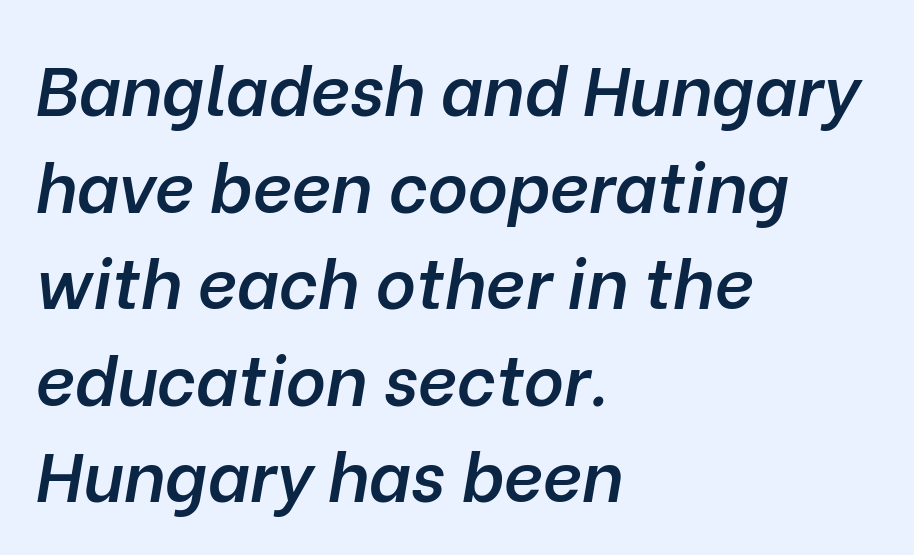
Looking at the ascenders, they clearly lean. Short note: letters normally spaced. The rows are spaced the way most documents space them. Each line starts at the same left margin while the right side varies. What weight is shown? A semibold, between regular and bold.
